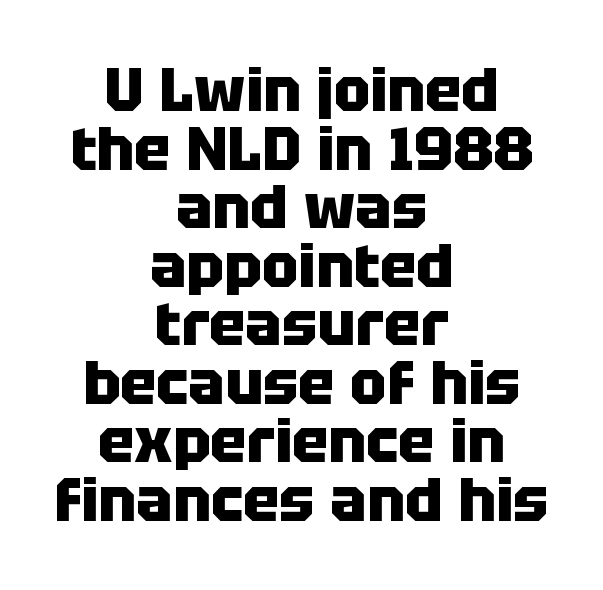
Q: Is the text bold? A: Yes.
Q: Is the text italic (slanted)? A: No, it is upright.
Q: Is the typeface a serif or a sans-serif typeface? A: Sans-serif.
Q: Is the text underlined? A: No.
Q: How is the paragraph aligned? A: Centered.
Q: Is the spacing between letters normal or unusually wide? A: Normal.
Q: Is the spacing between lines tight, normal or loose? A: Tight.
Q: Width (condensed, normal, or wide)? A: Normal.
Q: Stroke contrast? A: Low.
Q: x-height? A: Large.
Q: Monospaced? A: No.
